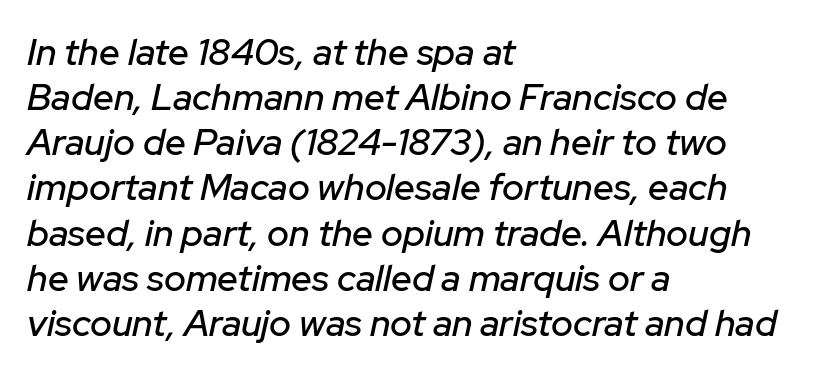
Q: Is the text italic (slanted)? A: Yes, it leans right by about 12 degrees.
Q: Is the text underlined? A: No.
Q: How is the paragraph aligned? A: Left-aligned.
Q: Is the spacing between letters normal or unusually wide? A: Normal.
Q: Width (condensed, normal, or wide)? A: Normal.
Q: Stroke contrast? A: Low.
Q: x-height? A: Medium.
Q: Monospaced? A: No.
